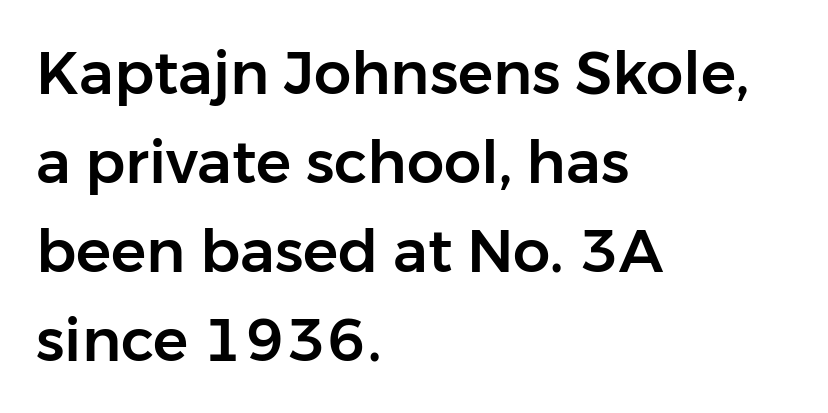
The image shows 59 px sans-serif type, upright; set left-aligned, normal line spacing (1.51x), normal letter spacing, not underlined; low stroke contrast and a medium x-height.
